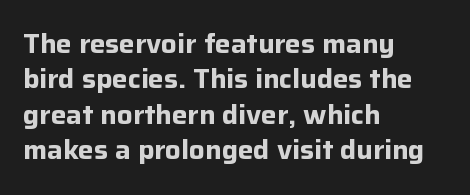
Normally led — the rows are evenly, conventionally spaced. A roman cut, with each character standing at attention. The gaps between neighbouring characters are ordinary and unremarkable. The words here are not underlined. Left-aligned paragraph, ragged on the right. The typesetting leans heavy: a genuine bold.
